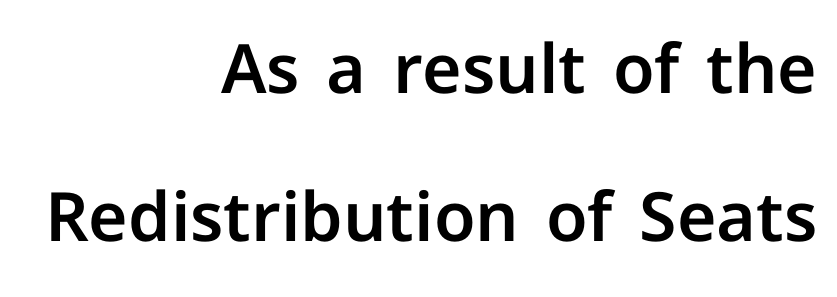
The image shows 68 px sans-serif type, upright; set right-aligned, loose line spacing (2.17x), normal letter spacing, not underlined; low stroke contrast and a medium x-height.
